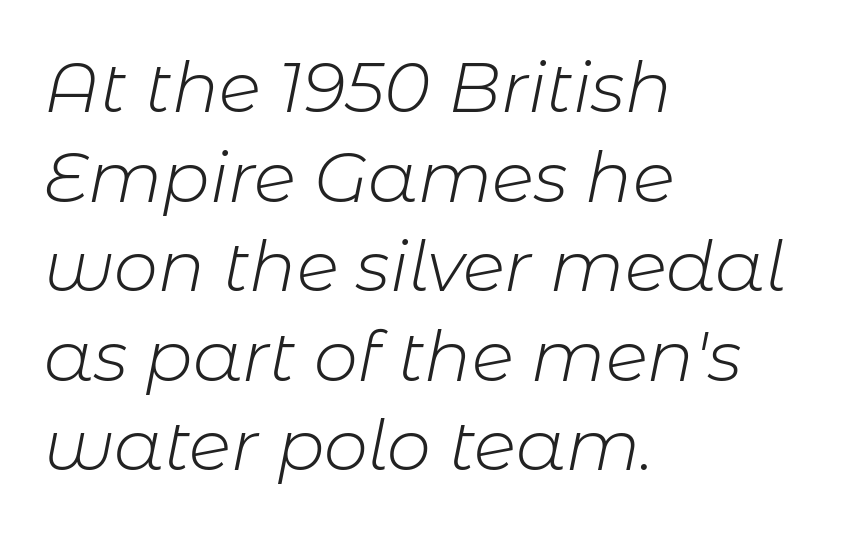
{"italic": "yes", "lean": "right", "slant_degrees": 11, "bold": "no", "weight": "light", "width": "normal", "stroke_contrast": "low", "x_height": "medium", "monospaced": "no", "underline": "no", "align": "left", "line_spacing": "normal", "line_spacing_ratio": 1.28, "letter_spacing": "normal", "letter_spacing_em": 0.0, "glyph_px": 70}
